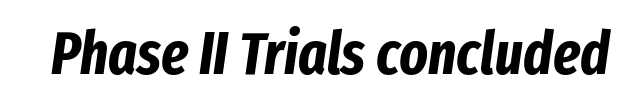
The image shows 60 px bold, condensed type, italic (leaning right); set normal letter spacing, not underlined; low stroke contrast and a medium x-height.
